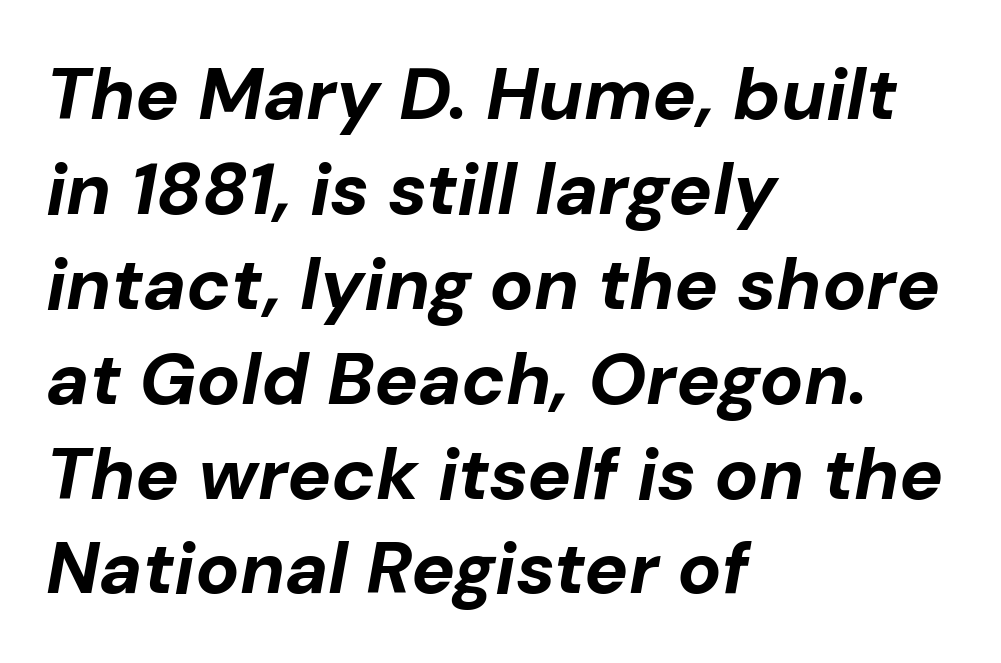
The image shows 73 px bold type, italic (leaning right); set left-aligned, normal line spacing (1.3x), normal letter spacing, not underlined; low stroke contrast and a medium x-height.
